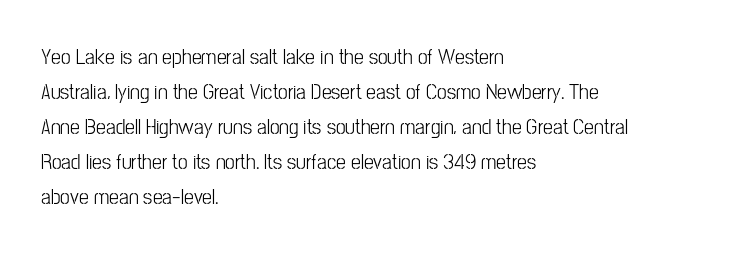
Q: Is the text bold? A: No.
Q: Is the text italic (slanted)? A: No, it is upright.
Q: Is the text underlined? A: No.
Q: How is the paragraph aligned? A: Left-aligned.
Q: Is the spacing between letters normal or unusually wide? A: Normal.
Q: Is the spacing between lines tight, normal or loose? A: Normal.
